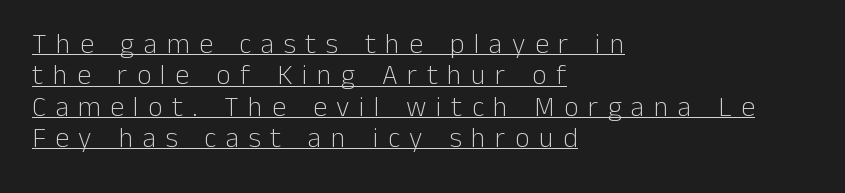
The image shows 28 px light sans-serif type, upright; set left-aligned, tight line spacing (1.12x), unusually wide letter spacing (+0.34 em), underlined; low stroke contrast and a medium x-height.
